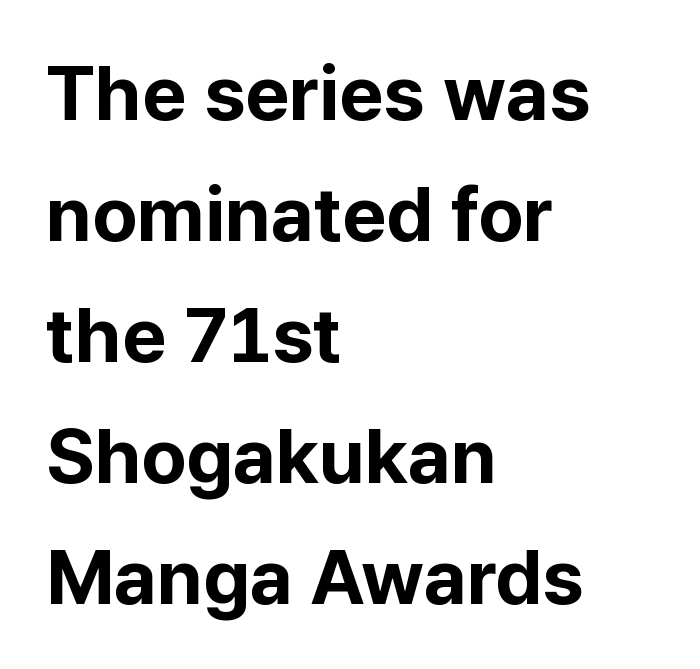
The image shows 77 px bold sans-serif type, upright; set left-aligned, normal line spacing (1.57x), normal letter spacing, not underlined; low stroke contrast and a medium x-height.
